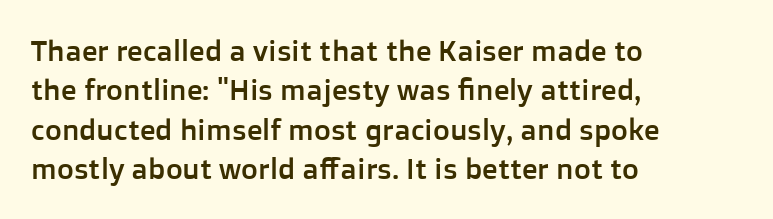
Q: Is the text italic (slanted)? A: No, it is upright.
Q: Is the typeface a serif or a sans-serif typeface? A: Sans-serif.
Q: Is the text underlined? A: No.
Q: How is the paragraph aligned? A: Left-aligned.
Q: Is the spacing between letters normal or unusually wide? A: Normal.
Q: Is the spacing between lines tight, normal or loose? A: Normal.
Q: Width (condensed, normal, or wide)? A: Normal.
Q: Stroke contrast? A: Low.
Q: x-height? A: Medium.
Q: Monospaced? A: No.
